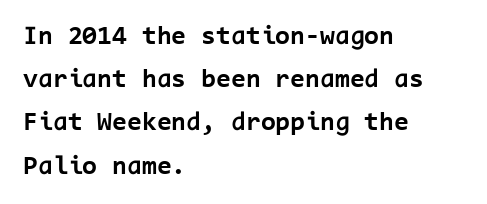
The image shows 27 px bold type, upright; set left-aligned, normal line spacing (1.6x), normal letter spacing, not underlined.
